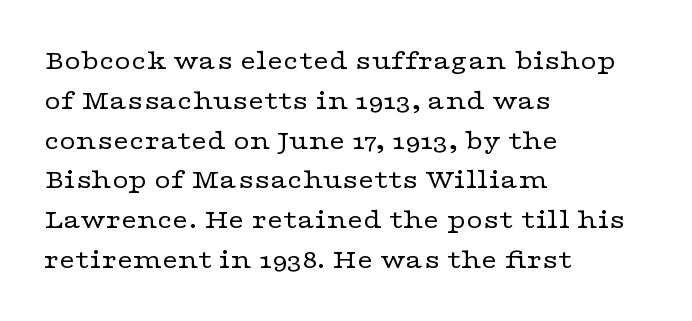
Q: Is the text bold? A: No.
Q: Is the text italic (slanted)? A: No, it is upright.
Q: Is the typeface a serif or a sans-serif typeface? A: Serif.
Q: Is the text underlined? A: No.
Q: How is the paragraph aligned? A: Left-aligned.
Q: Is the spacing between letters normal or unusually wide? A: Normal.
Q: Is the spacing between lines tight, normal or loose? A: Normal.
Q: Width (condensed, normal, or wide)? A: Wide.
Q: Stroke contrast? A: Low.
Q: x-height? A: Medium.
Q: Monospaced? A: No.
